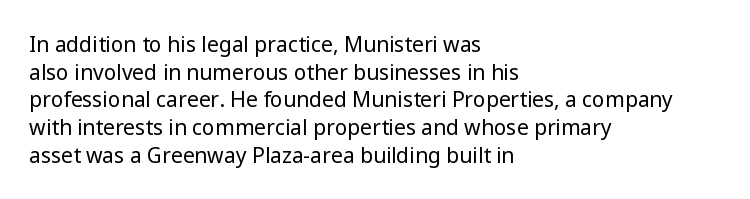
The image shows 21 px text type, upright; set left-aligned, normal line spacing (1.32x), normal letter spacing, not underlined.
